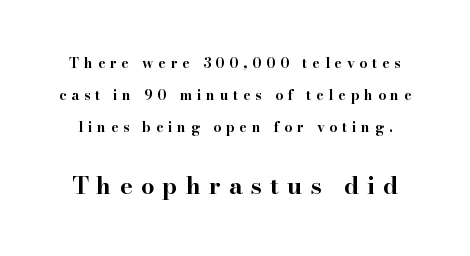
The image shows 24 px bold type, upright; set loose line spacing (2.28x), unusually wide letter spacing (+0.34 em), not underlined; the second (bottom) block is 1.71x larger.
